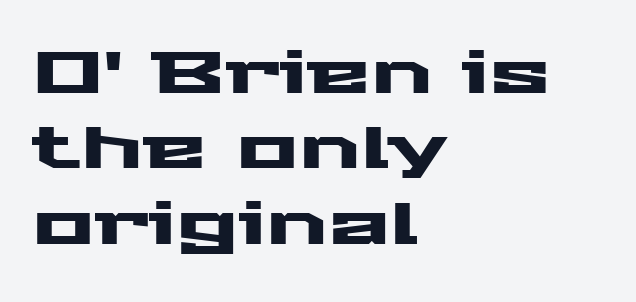
The image shows 58 px wide sans-serif type, upright; set left-aligned, normal line spacing (1.3x), normal letter spacing, not underlined; medium stroke contrast and a medium x-height.
